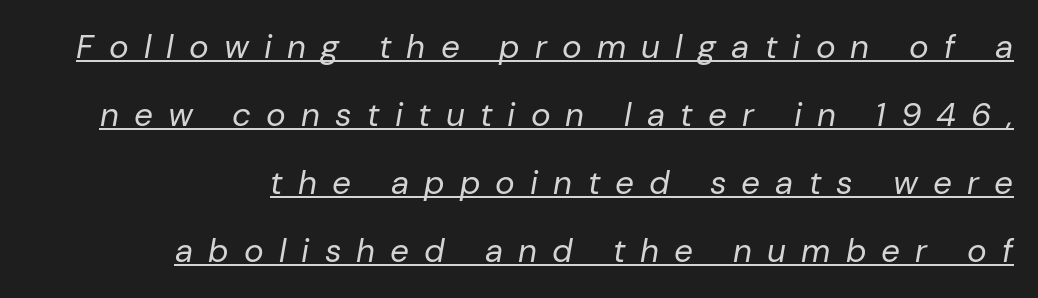
Which margin do the lines hug? The right one — the left edge is uneven. Notice how a bar underscores the lettering throughout. These lines stand farther apart than default settings would place them. A typesetter would call this proportional, since set widths differ per character. Compared with typical body copy, the letter spacing here is much looser.
